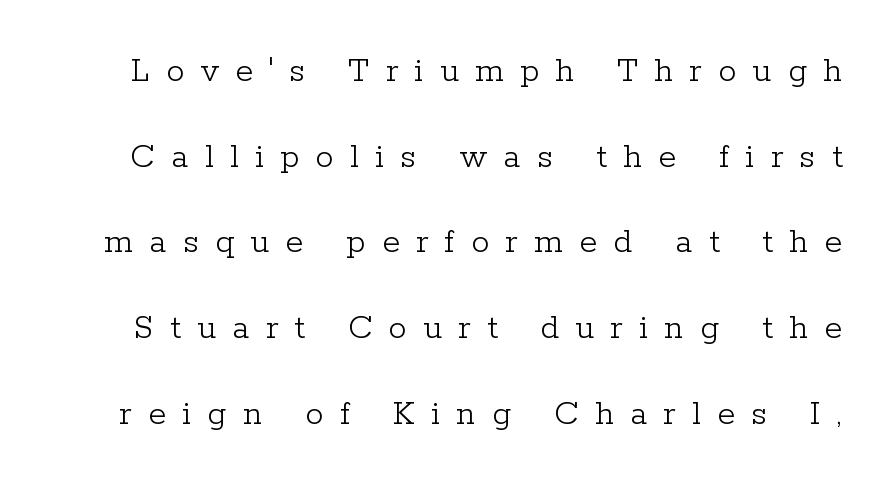
{"serif": "yes", "italic": "no", "bold": "no", "weight": "light", "width": "normal", "stroke_contrast": "low", "x_height": "medium", "monospaced": "no", "underline": "no", "line_spacing": "loose", "line_spacing_ratio": 2.38, "letter_spacing": "wide", "letter_spacing_em": 0.46, "glyph_px": 36}
